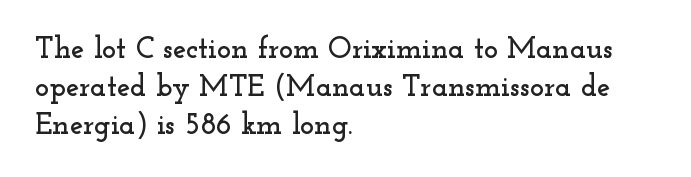
The letters stand straight up with perfectly vertical stems. What stands out about the letter spacing? Nothing — it is the standard amount. Is this a fixed-width face? No — the glyphs have proportional, varying widths. Words float on clear page, feet unadorned. Each letter's strokes conclude with small projecting serifs. One glance says typical: line gaps are just what's usual.
